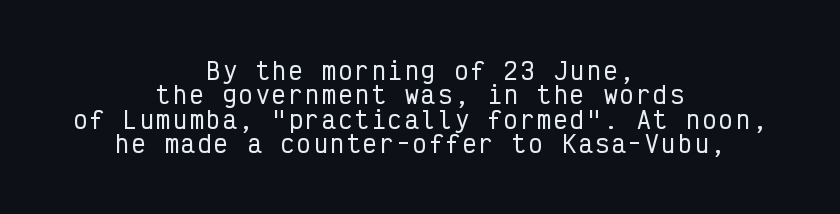
{"italic": "no", "underline": "no", "align": "center", "line_spacing": "tight", "line_spacing_ratio": 1.06, "glyph_px": 23}
